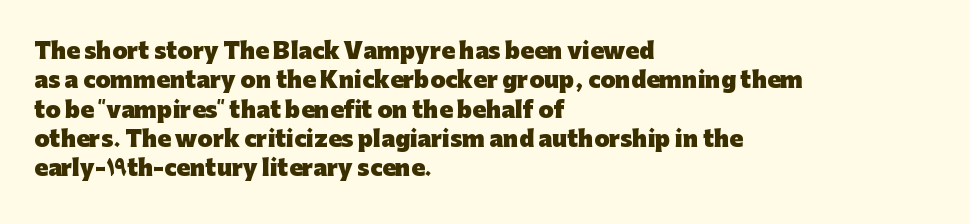
{"italic": "no", "bold": "yes", "underline": "no", "align": "left", "line_spacing": "normal", "line_spacing_ratio": 1.33, "letter_spacing": "normal", "letter_spacing_em": 0.0, "glyph_px": 22}
